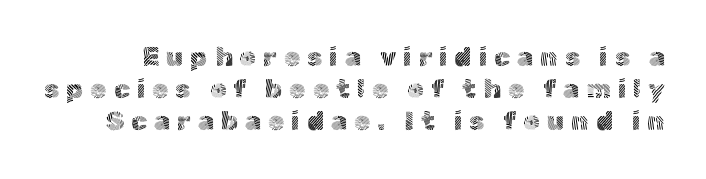
Q: Is the text bold? A: No.
Q: Is the text italic (slanted)? A: No, it is upright.
Q: Is the text underlined? A: No.
Q: Is the spacing between letters normal or unusually wide? A: Unusually wide.
